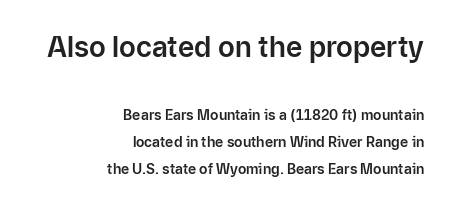
{"serif": "no", "italic": "no", "width": "normal", "stroke_contrast": "low", "x_height": "medium", "monospaced": "no", "underline": "no", "align": "right", "line_spacing": "loose", "line_spacing_ratio": 1.94, "letter_spacing": "normal", "letter_spacing_em": 0.0, "larger_block": "first", "size_ratio": 2.0, "glyph_px": 28}
